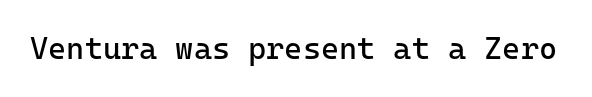
The image shows 31 px regular-weight sans-serif type, upright, monospaced; set normal letter spacing, not underlined; low stroke contrast and a medium x-height.
